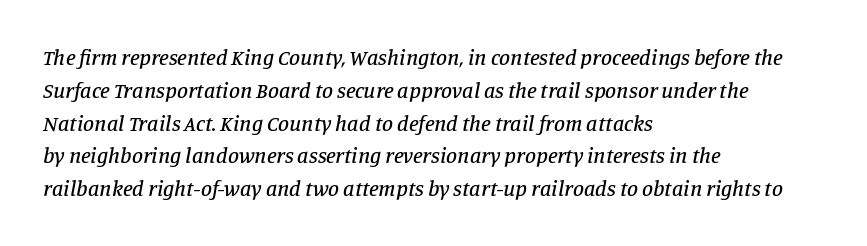
Q: Is the text italic (slanted)? A: Yes, it leans right by about 11 degrees.
Q: Is the text underlined? A: No.
Q: How is the paragraph aligned? A: Left-aligned.
Q: Is the spacing between letters normal or unusually wide? A: Normal.
Q: Is the spacing between lines tight, normal or loose? A: Normal.
